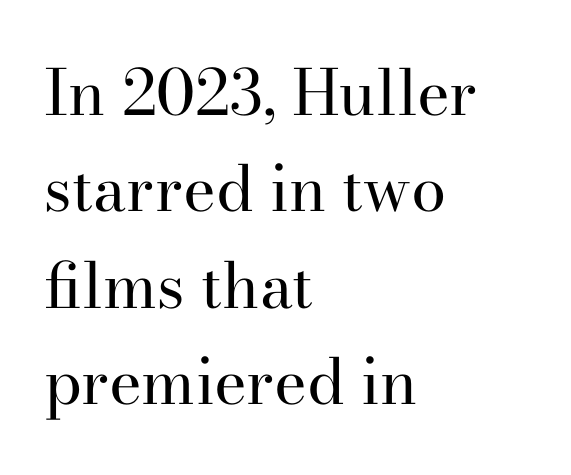
The image shows 63 px regular-weight serif type, upright; set left-aligned, normal line spacing (1.53x), normal letter spacing, not underlined; high stroke contrast and a small x-height.
